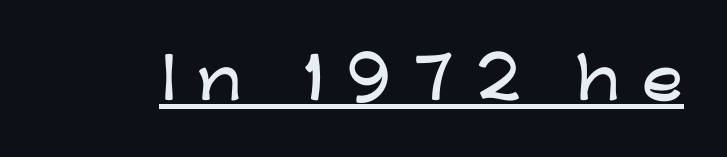
{"serif": "no", "italic": "no", "width": "wide", "stroke_contrast": "low", "x_height": "medium", "monospaced": "no", "underline": "yes", "letter_spacing": "wide", "letter_spacing_em": 0.4, "glyph_px": 55}
